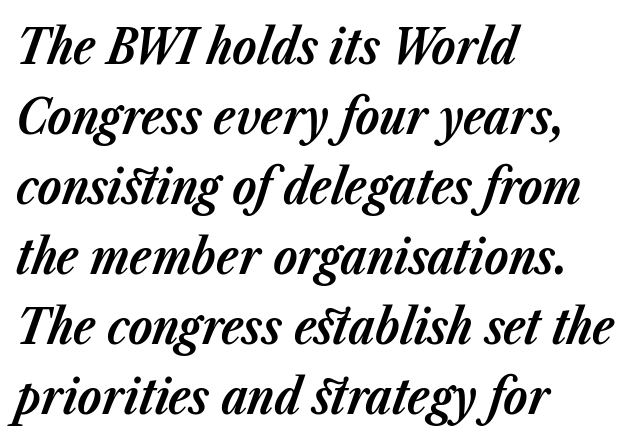
Q: Is the text bold? A: Yes.
Q: Is the text italic (slanted)? A: Yes, it leans right by about 23 degrees.
Q: Is the text underlined? A: No.
Q: How is the paragraph aligned? A: Left-aligned.
Q: Is the spacing between letters normal or unusually wide? A: Normal.
Q: Is the spacing between lines tight, normal or loose? A: Normal.
Q: Width (condensed, normal, or wide)? A: Normal.
Q: Stroke contrast? A: Low.
Q: x-height? A: Medium.
Q: Monospaced? A: No.
